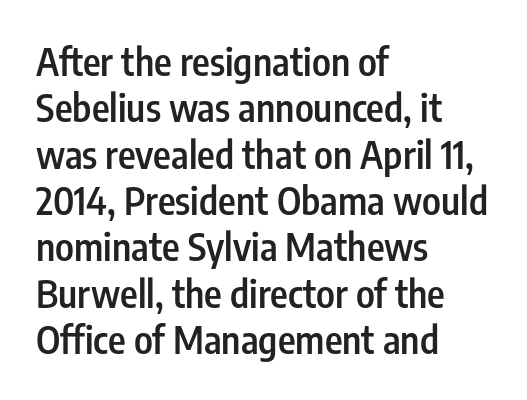
The image shows 38 px semibold, condensed sans-serif type, upright; set left-aligned, line spacing 1.22x, normal letter spacing, not underlined; low stroke contrast and a medium x-height.
